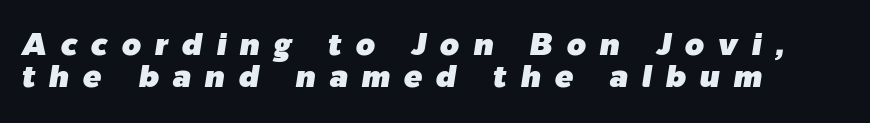
{"italic": "yes", "lean": "right", "slant_degrees": 9, "width": "normal", "stroke_contrast": "low", "x_height": "medium", "monospaced": "no", "underline": "no", "align": "left", "line_spacing": "tight", "line_spacing_ratio": 1.04, "letter_spacing": "wide", "letter_spacing_em": 0.44, "glyph_px": 31}
